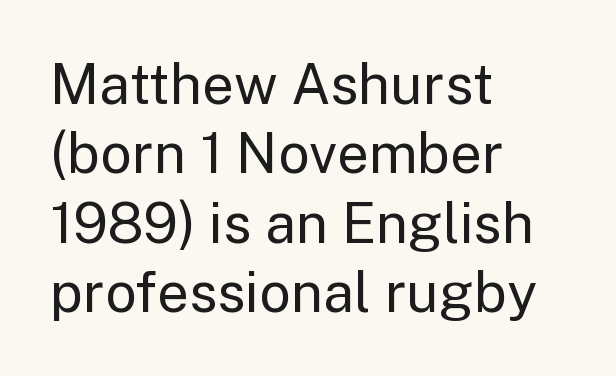
Q: Is the text bold? A: No.
Q: Is the text italic (slanted)? A: No, it is upright.
Q: Is the typeface a serif or a sans-serif typeface? A: Sans-serif.
Q: Is the text underlined? A: No.
Q: How is the paragraph aligned? A: Left-aligned.
Q: Is the spacing between letters normal or unusually wide? A: Normal.
Q: Width (condensed, normal, or wide)? A: Normal.
Q: Stroke contrast? A: Low.
Q: x-height? A: Medium.
Q: Monospaced? A: No.
